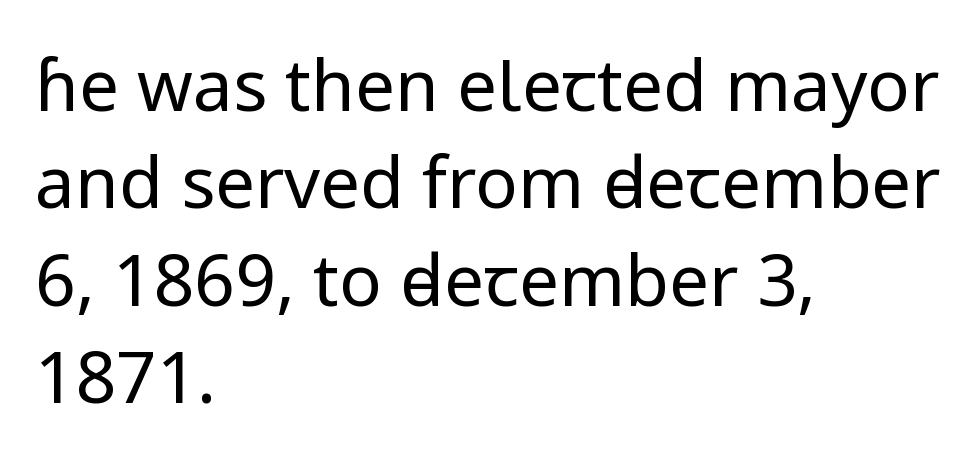
{"serif": "no", "italic": "no", "bold": "no", "weight": "regular", "width": "normal", "stroke_contrast": "low", "x_height": "medium", "monospaced": "no", "underline": "no", "align": "left", "line_spacing": "normal", "line_spacing_ratio": 1.37, "letter_spacing": "normal", "letter_spacing_em": 0.0, "glyph_px": 71}
